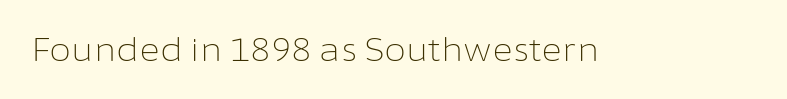
The image shows 32 px light sans-serif type, upright; set normal letter spacing, not underlined; low stroke contrast and a medium x-height.
